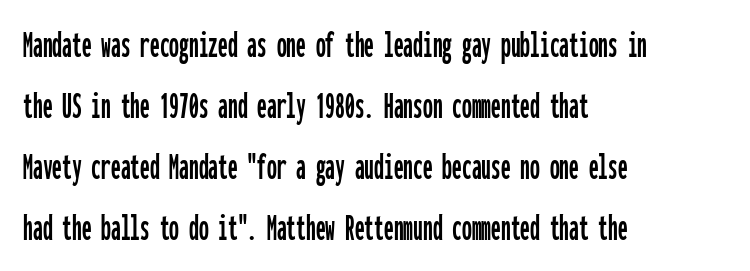
Typeset ragged right — the left edge is the straight one. The passage shown has conventional tracking throughout. Do the characters align in a grid? Yes, the font is monospaced. The glyphs in this specimen are sans serif. Bare-footed words on every line.
